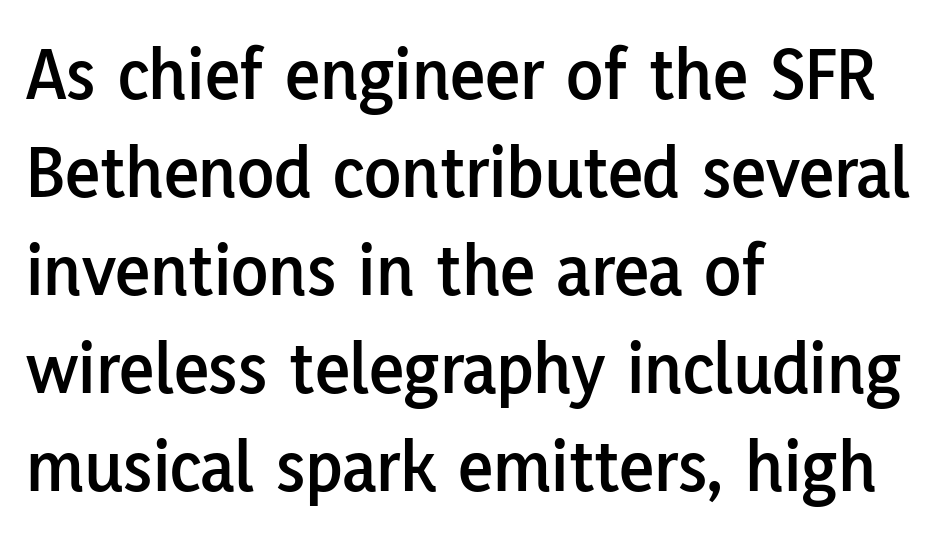
Unlike italic type, these characters show no tilt at all. Inter-character spacing is left at the font's built-in metrics. Every row of glyphs begins at an identical x-position on the left. This sample keeps an unexceptional amount of space between lines. Typographically, this falls in the sans-serif category. Spacing verdict: proportional, widths tailored to each character.
